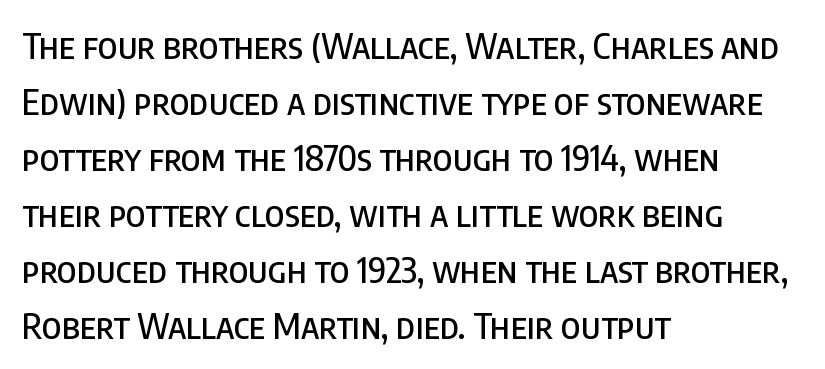
Decoration check: the copy has no underline. This sample uses plain, unmodified letter spacing. This rendering employs a face without finishing strokes, i.e., a sans-serif. Leading matches the norm, producing a regular column. Upright lettering throughout. The rendering uses natural spacing where letterforms have individual widths.
